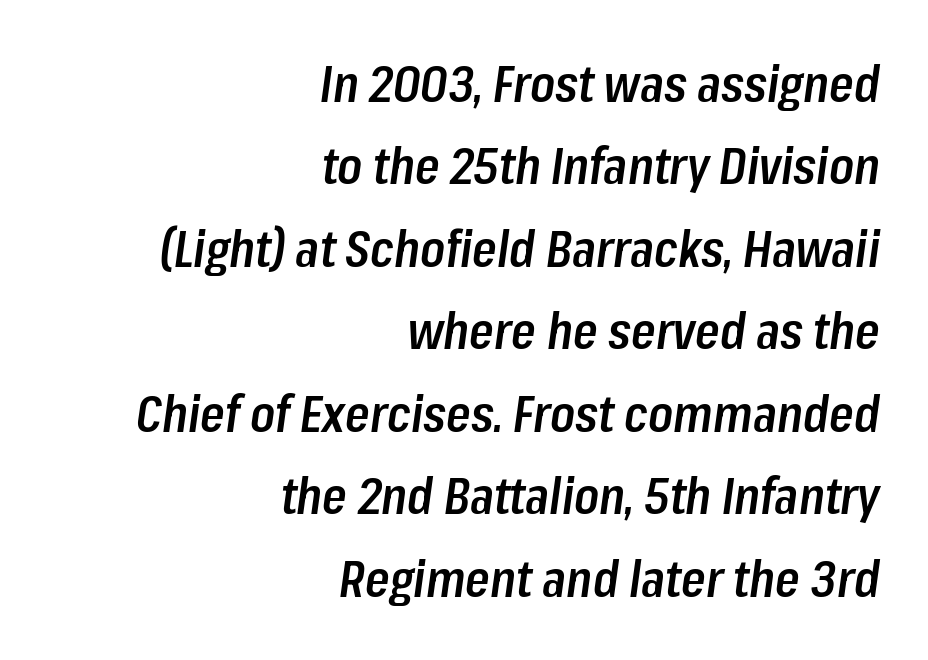
{"italic": "yes", "lean": "right", "slant_degrees": 8, "bold": "semi", "weight": "semibold", "width": "condensed", "stroke_contrast": "low", "x_height": "medium", "monospaced": "no", "underline": "no", "align": "right", "line_spacing": "normal", "line_spacing_ratio": 1.65, "letter_spacing": "normal", "letter_spacing_em": 0.0, "glyph_px": 50}
